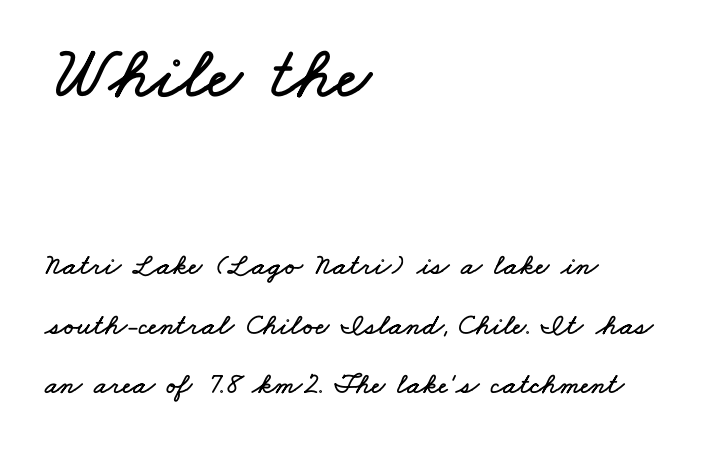
The image shows 75 px wide type; set left-aligned, loose line spacing (1.98x), normal letter spacing, not underlined; the first (top) block is 2.5x larger; low stroke contrast and a small x-height.
